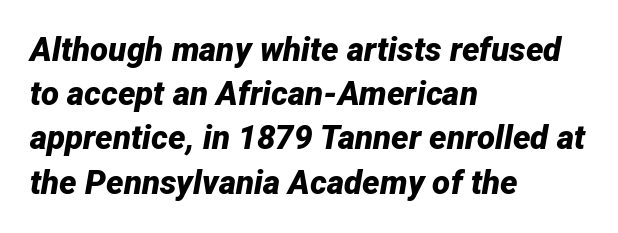
{"italic": "yes", "lean": "right", "slant_degrees": 12, "bold": "yes", "weight": "bold", "width": "normal", "stroke_contrast": "low", "x_height": "medium", "monospaced": "no", "underline": "no", "align": "left", "line_spacing": "normal", "line_spacing_ratio": 1.34, "letter_spacing": "normal", "letter_spacing_em": 0.0, "glyph_px": 33}
